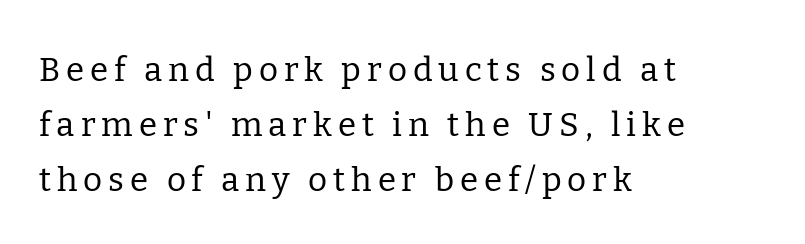
The cut favours lightness, reaching ordinary text weight at its darkest. Casual observation: everything's shoved over to the left. This is the regular roman posture of the typeface. Proportional: the letters do not fall into vertical columns. Regarding serifs, this sample has them. Lines of text with bare space underneath.
